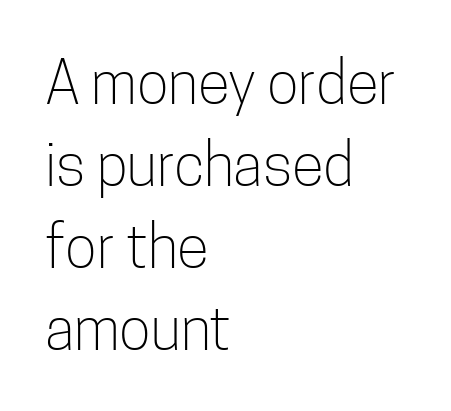
Q: Is the text bold? A: No.
Q: Is the text italic (slanted)? A: No, it is upright.
Q: Is the typeface a serif or a sans-serif typeface? A: Sans-serif.
Q: Is the text underlined? A: No.
Q: How is the paragraph aligned? A: Left-aligned.
Q: Is the spacing between letters normal or unusually wide? A: Normal.
Q: Is the spacing between lines tight, normal or loose? A: Normal.
Q: Width (condensed, normal, or wide)? A: Condensed.
Q: Stroke contrast? A: Low.
Q: x-height? A: Medium.
Q: Monospaced? A: No.
